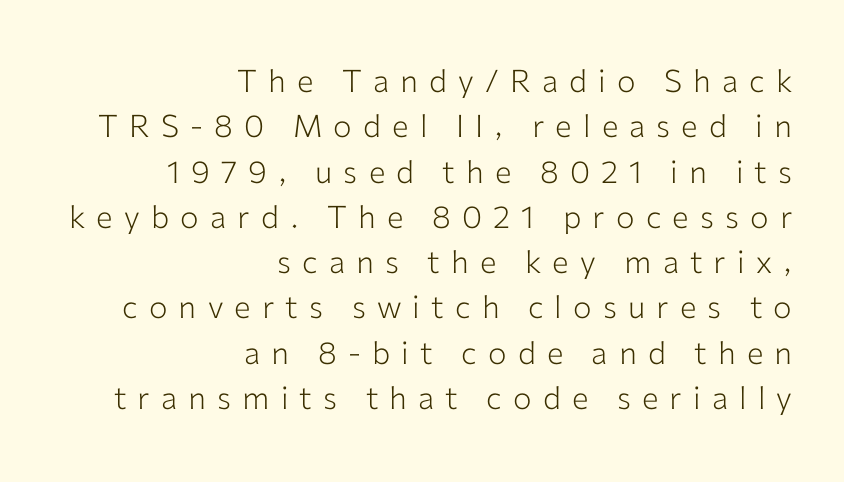
Q: Is the text bold? A: No.
Q: Is the text italic (slanted)? A: No, it is upright.
Q: Is the typeface a serif or a sans-serif typeface? A: Sans-serif.
Q: Is the text underlined? A: No.
Q: How is the paragraph aligned? A: Right-aligned.
Q: Is the spacing between letters normal or unusually wide? A: Unusually wide.
Q: Is the spacing between lines tight, normal or loose? A: Normal.
Q: Width (condensed, normal, or wide)? A: Normal.
Q: Stroke contrast? A: Low.
Q: x-height? A: Medium.
Q: Monospaced? A: No.
